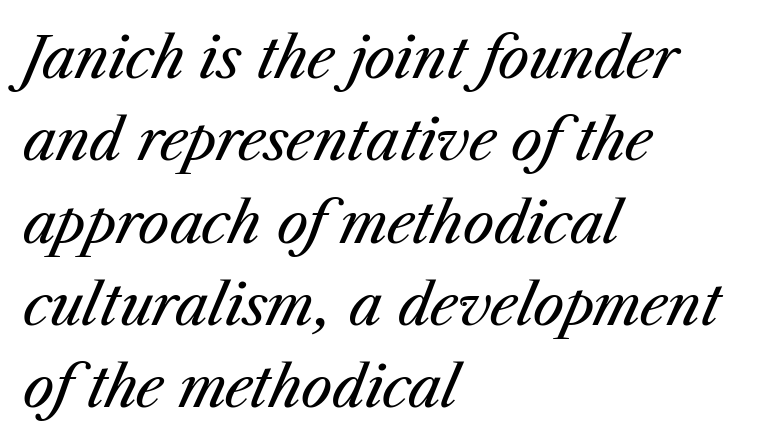
{"italic": "yes", "lean": "right", "slant_degrees": 23, "bold": "no", "weight": "regular", "width": "normal", "stroke_contrast": "medium", "x_height": "medium", "monospaced": "no", "underline": "no", "align": "left", "line_spacing": "normal", "line_spacing_ratio": 1.47, "letter_spacing": "normal", "letter_spacing_em": 0.0, "glyph_px": 56}
